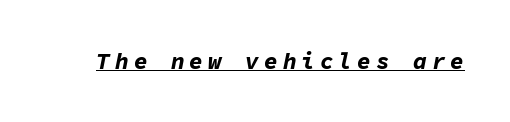
The image shows 23 px bold type, italic (leaning right); set unusually wide letter spacing (+0.21 em), underlined.
